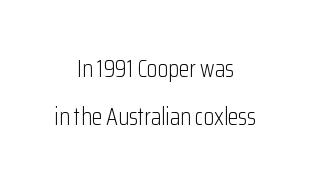
{"italic": "no", "bold": "no", "underline": "no", "align": "center", "line_spacing": "loose", "line_spacing_ratio": 1.99, "letter_spacing": "normal", "letter_spacing_em": 0.0, "glyph_px": 24}
